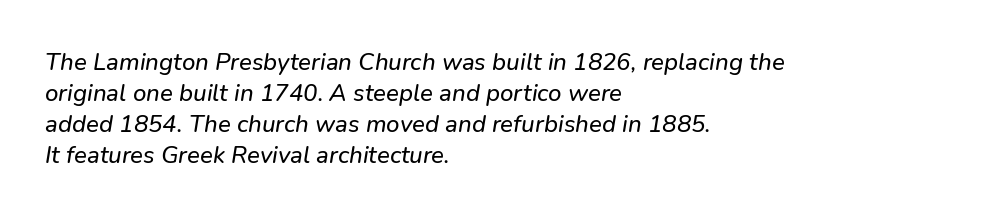
Q: Is the text underlined? A: No.
Q: How is the paragraph aligned? A: Left-aligned.
Q: Is the spacing between letters normal or unusually wide? A: Normal.
Q: Is the spacing between lines tight, normal or loose? A: Normal.
